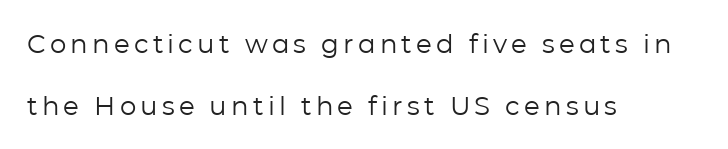
A student would call this left alignment; a typographer would say flush left, rag right. The typesetting does not lean heavy: it is not bold. Descenders hang freely into open space. Is there any slant? The stems are plumb.
